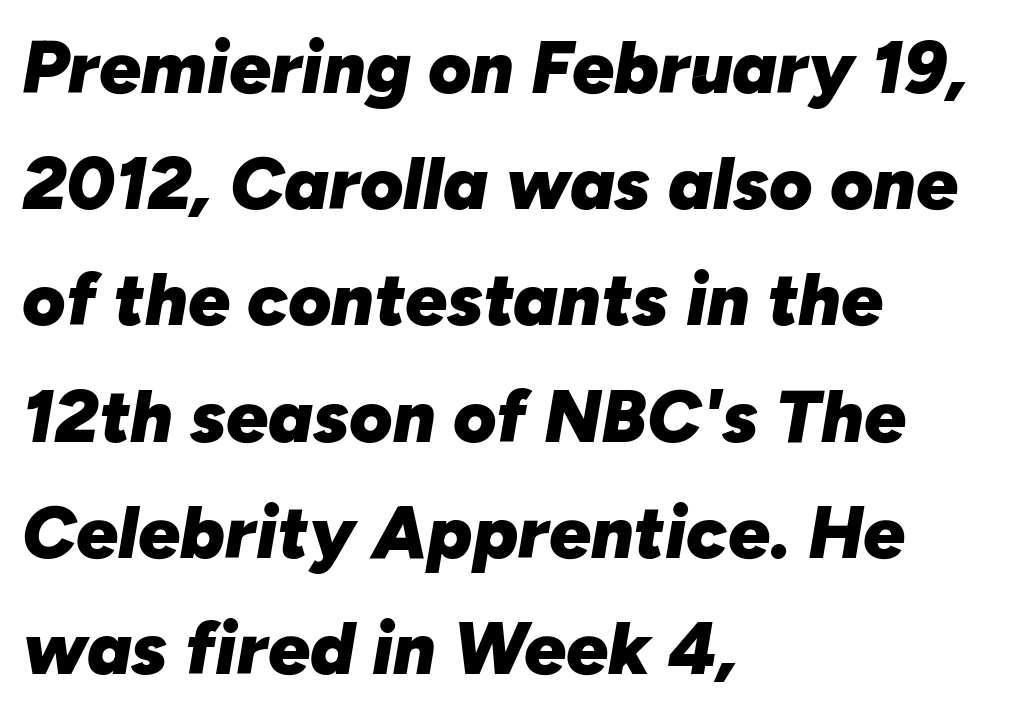
{"italic": "yes", "lean": "right", "slant_degrees": 10, "bold": "yes", "weight": "heavy", "width": "normal", "stroke_contrast": "low", "x_height": "medium", "monospaced": "no", "underline": "no", "align": "left", "line_spacing": "normal", "line_spacing_ratio": 1.57, "letter_spacing": "normal", "letter_spacing_em": 0.0, "glyph_px": 74}
